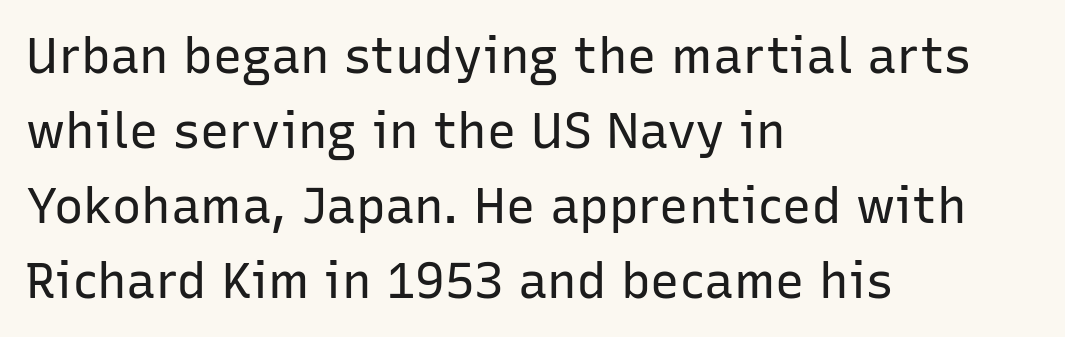
Decoration check: the copy has no underline. The weight tops out at a normal text grade. Short note: letters normally spaced. Posture: straight, roman, zero tilt.
